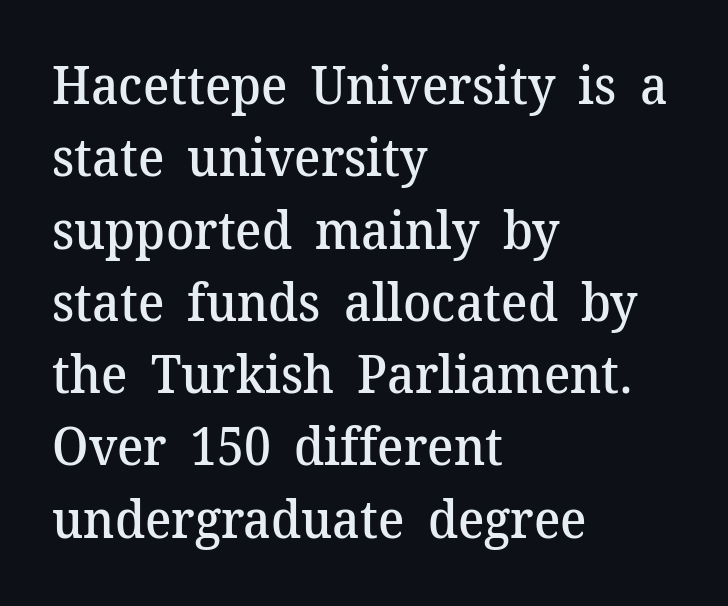
{"serif": "yes", "italic": "no", "bold": "semi", "weight": "semibold", "width": "normal", "stroke_contrast": "medium", "x_height": "medium", "monospaced": "no", "underline": "no", "align": "left", "line_spacing": "normal", "line_spacing_ratio": 1.39, "letter_spacing": "normal", "letter_spacing_em": 0.0, "glyph_px": 52}
